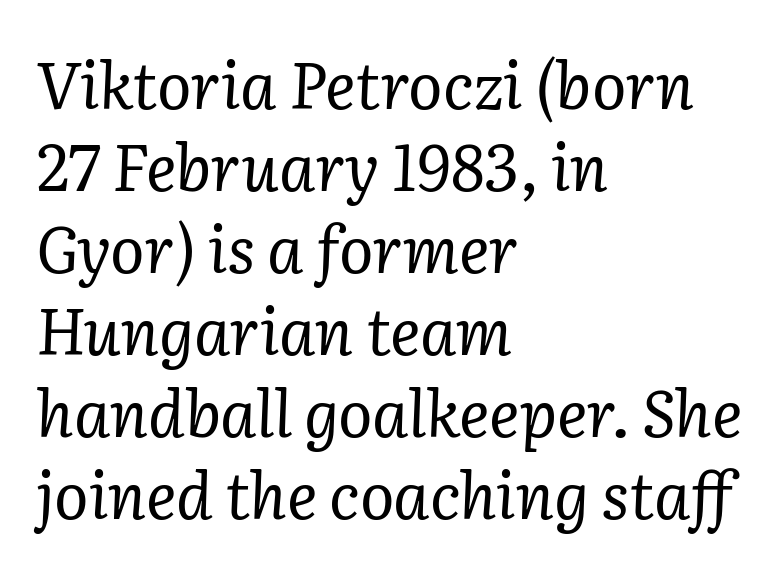
Q: Is the text bold? A: No.
Q: Is the text italic (slanted)? A: Yes, it leans right by about 2 degrees.
Q: Is the typeface a serif or a sans-serif typeface? A: Serif.
Q: Is the text underlined? A: No.
Q: How is the paragraph aligned? A: Left-aligned.
Q: Is the spacing between letters normal or unusually wide? A: Normal.
Q: Is the spacing between lines tight, normal or loose? A: Normal.
Q: Width (condensed, normal, or wide)? A: Normal.
Q: Stroke contrast? A: Low.
Q: x-height? A: Medium.
Q: Monospaced? A: No.
